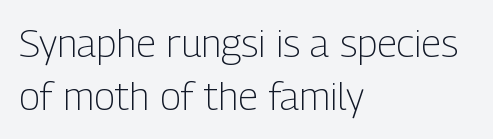
Q: Is the text bold? A: No.
Q: Is the text italic (slanted)? A: No, it is upright.
Q: Is the typeface a serif or a sans-serif typeface? A: Sans-serif.
Q: Is the text underlined? A: No.
Q: How is the paragraph aligned? A: Left-aligned.
Q: Is the spacing between letters normal or unusually wide? A: Normal.
Q: Is the spacing between lines tight, normal or loose? A: Normal.
Q: Width (condensed, normal, or wide)? A: Condensed.
Q: Stroke contrast? A: Low.
Q: x-height? A: Medium.
Q: Monospaced? A: No.
